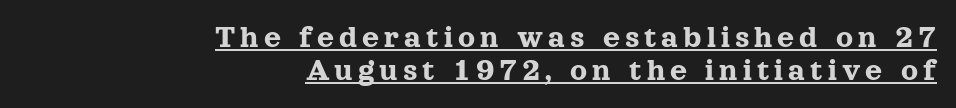
The image shows 33 px serif type, upright; set right-aligned, tight line spacing (1.01x), underlined; a medium x-height.
